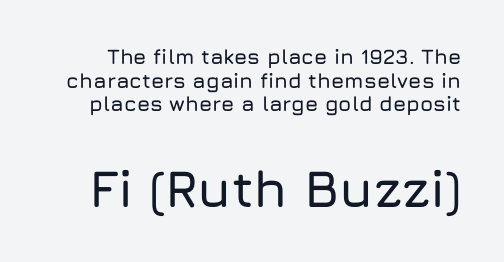
{"serif": "no", "italic": "no", "width": "normal", "stroke_contrast": "low", "x_height": "medium", "monospaced": "no", "underline": "no", "line_spacing": "tight", "line_spacing_ratio": 1.13, "letter_spacing": "normal", "letter_spacing_em": 0.0, "larger_block": "second", "size_ratio": 2.48, "glyph_px": 52}
